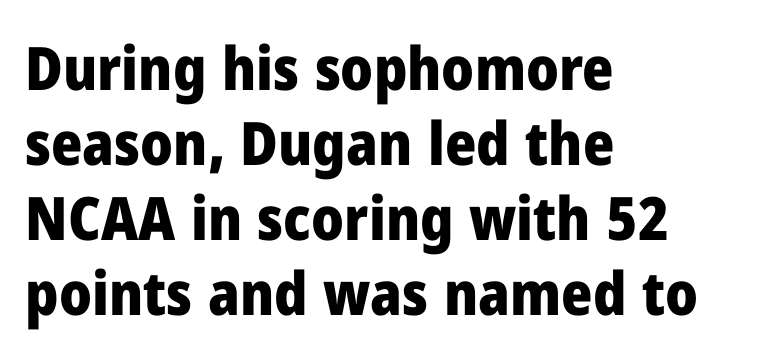
The image shows 60 px heavy sans-serif type, upright; set left-aligned, normal line spacing (1.25x), normal letter spacing, not underlined; low stroke contrast and a medium x-height.
